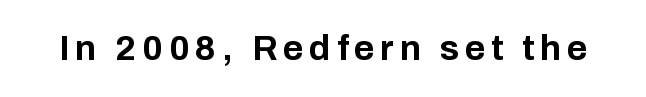
The image shows 35 px bold sans-serif type, upright; set not underlined; low stroke contrast and a medium x-height.
